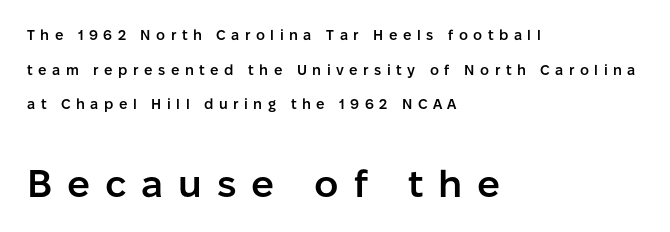
The image shows 38 px semibold sans-serif type, upright; set left-aligned, loose line spacing (2.48x), unusually wide letter spacing (+0.39 em), not underlined; the second (bottom) block is 2.71x larger; low stroke contrast and a medium x-height.
